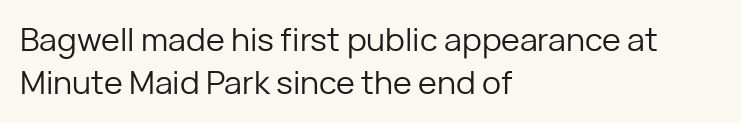
Looks like regular typesetting: each glyph gets only the width it needs. The font family rendered here belongs to the sans-serif group. Each stroke keeps to a modest, everyday thickness or less. Decoration check: the copy has no underline.
